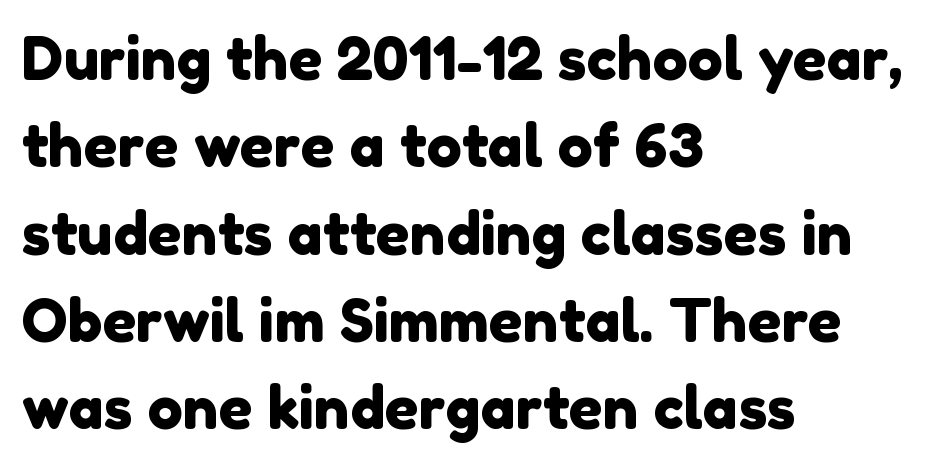
Q: Is the typeface a serif or a sans-serif typeface? A: Sans-serif.
Q: Is the text underlined? A: No.
Q: How is the paragraph aligned? A: Left-aligned.
Q: Is the spacing between letters normal or unusually wide? A: Normal.
Q: Is the spacing between lines tight, normal or loose? A: Normal.
Q: Width (condensed, normal, or wide)? A: Normal.
Q: Stroke contrast? A: Low.
Q: x-height? A: Medium.
Q: Monospaced? A: No.
